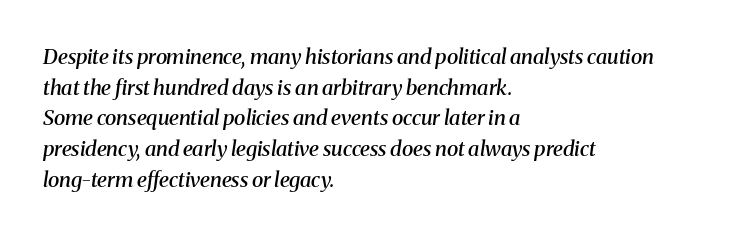
Q: Is the text bold? A: Semi-bold.
Q: Is the text italic (slanted)? A: Yes, it leans right by about 8 degrees.
Q: Is the text underlined? A: No.
Q: How is the paragraph aligned? A: Left-aligned.
Q: Is the spacing between letters normal or unusually wide? A: Normal.
Q: Is the spacing between lines tight, normal or loose? A: Normal.
